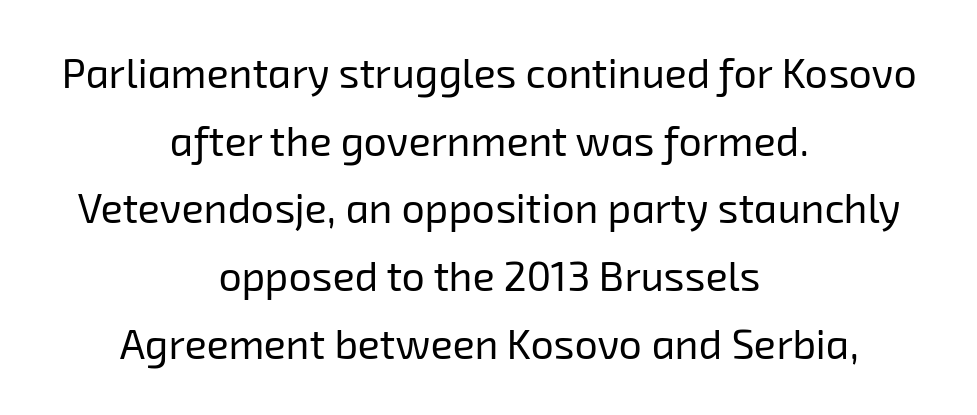
The image shows 41 px regular-weight sans-serif type; set centered, normal line spacing (1.65x), normal letter spacing, not underlined; low stroke contrast and a medium x-height.
